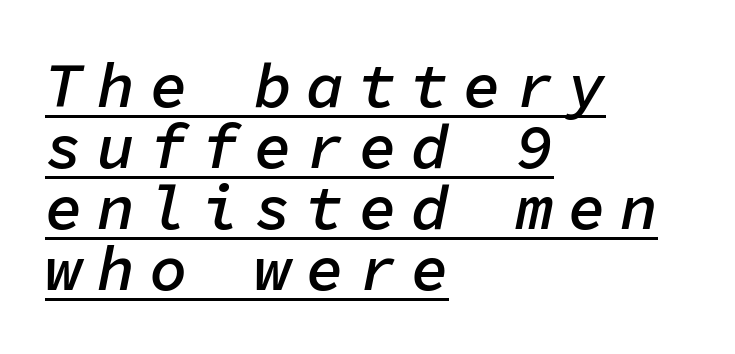
Q: Is the text bold? A: Semi-bold.
Q: Is the text italic (slanted)? A: Yes, it leans right by about 11 degrees.
Q: Is the text underlined? A: Yes.
Q: How is the paragraph aligned? A: Left-aligned.
Q: Is the spacing between letters normal or unusually wide? A: Unusually wide.
Q: Is the spacing between lines tight, normal or loose? A: Tight.
Q: Width (condensed, normal, or wide)? A: Normal.
Q: Stroke contrast? A: Low.
Q: x-height? A: Medium.
Q: Monospaced? A: Yes.
